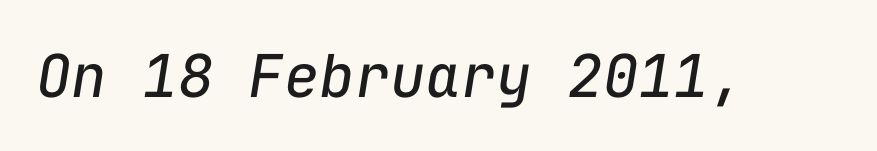
Fixed-width glyphs throughout — classic coding-font behaviour. The characters are drawn with everyday or finer stroke widths. Italic? Definitely — the glyphs are oblique. Glyph-to-glyph distance matches everyday printed text. Plain, unruled lines of type.
